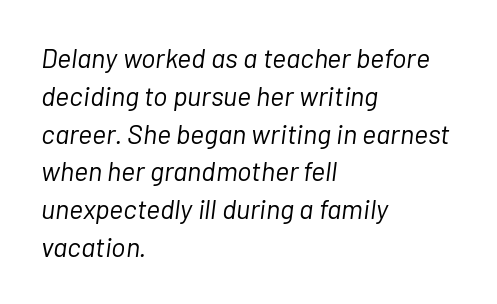
The image shows 27 px text type, italic (leaning right); set left-aligned, normal line spacing (1.4x), normal letter spacing, not underlined.
